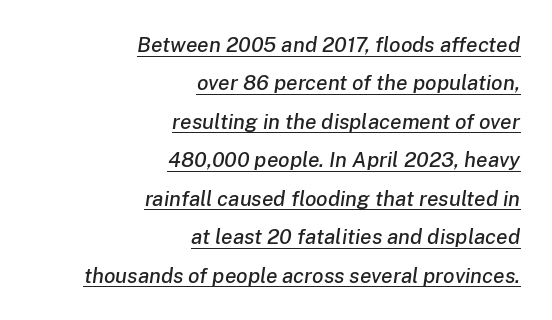
Q: Is the text italic (slanted)? A: Yes, it leans right by about 8 degrees.
Q: Is the text underlined? A: Yes.
Q: How is the paragraph aligned? A: Right-aligned.
Q: Is the spacing between letters normal or unusually wide? A: Normal.
